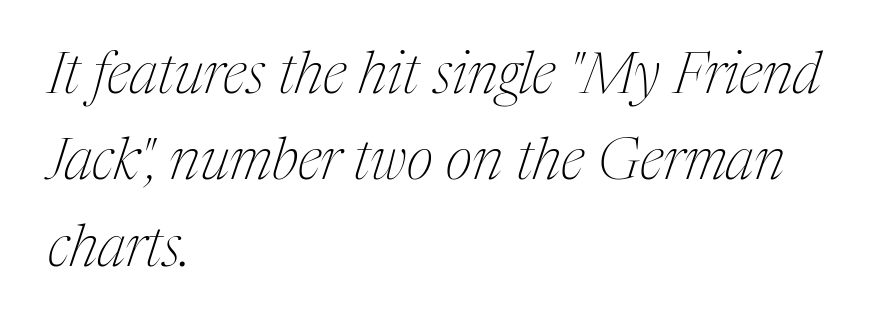
Q: Is the text bold? A: No.
Q: Is the text italic (slanted)? A: Yes, it leans right by about 17 degrees.
Q: Is the typeface a serif or a sans-serif typeface? A: Serif.
Q: Is the text underlined? A: No.
Q: How is the paragraph aligned? A: Left-aligned.
Q: Is the spacing between letters normal or unusually wide? A: Normal.
Q: Is the spacing between lines tight, normal or loose? A: Normal.
Q: Width (condensed, normal, or wide)? A: Condensed.
Q: Stroke contrast? A: Medium.
Q: x-height? A: Medium.
Q: Monospaced? A: No.
